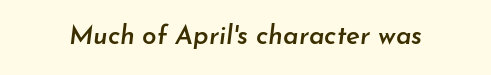
{"italic": "yes", "lean": "right", "slant_degrees": 7, "bold": "semi", "underline": "no", "letter_spacing": "normal", "letter_spacing_em": 0.0, "glyph_px": 26}
